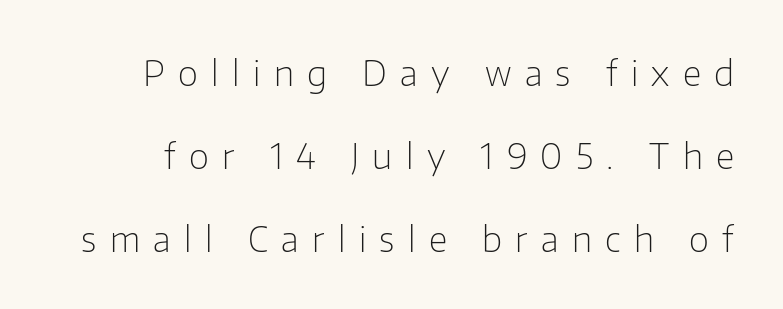
A quiet, ordinary-to-light weight characterises the typeface. Underlining? Definitely not there. The font family rendered here belongs to the sans-serif group. Vertical spacing — loose.
